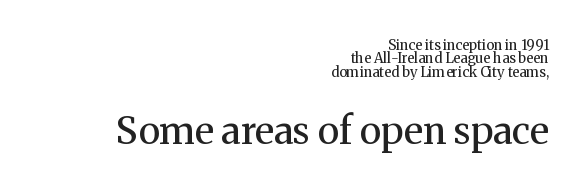
Q: Is the text bold? A: No.
Q: Is the text italic (slanted)? A: No, it is upright.
Q: Is the typeface a serif or a sans-serif typeface? A: Serif.
Q: Is the text underlined? A: No.
Q: How is the paragraph aligned? A: Right-aligned.
Q: Is the spacing between letters normal or unusually wide? A: Normal.
Q: Is the spacing between lines tight, normal or loose? A: Tight.
Q: Which block of text is set in a larger size, the first (top) or the second (bottom)? A: The second (bottom) one.
Q: Width (condensed, normal, or wide)? A: Normal.
Q: Stroke contrast? A: Medium.
Q: x-height? A: Medium.
Q: Monospaced? A: No.
